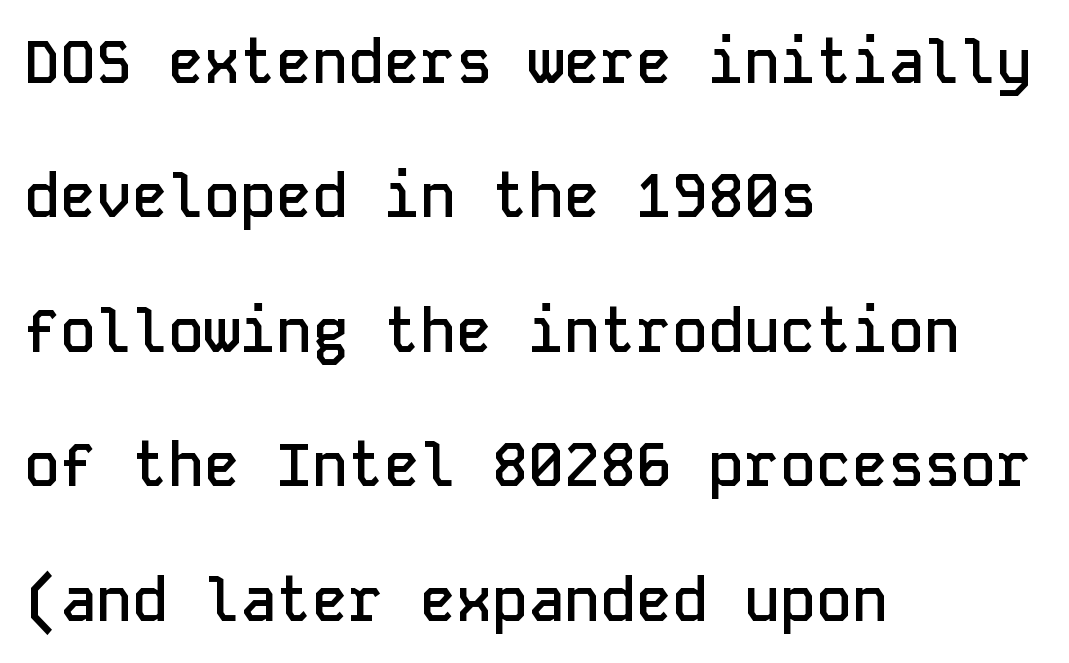
The image shows 60 px semibold sans-serif type, upright, monospaced; set left-aligned, loose line spacing (2.24x), normal letter spacing, not underlined; low stroke contrast and a medium x-height.
